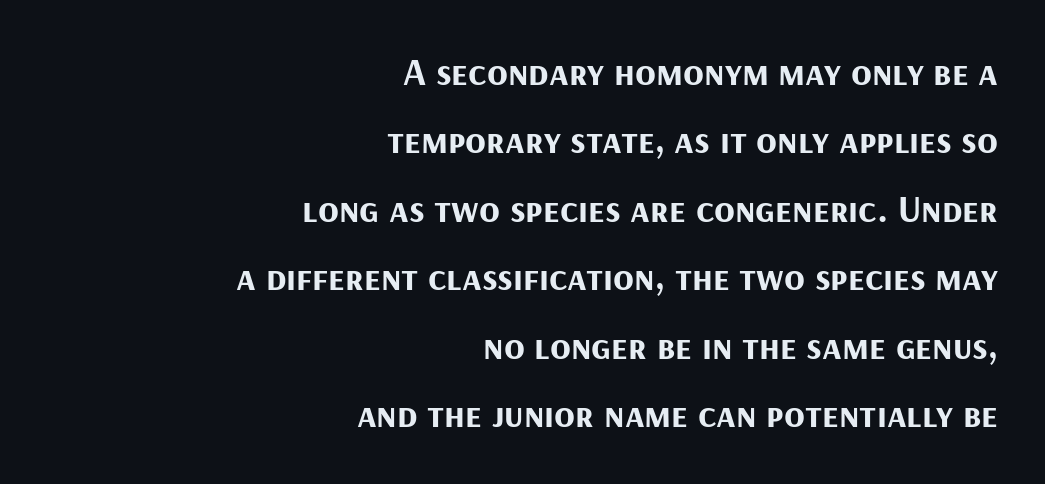
Nothing sits at the stroke ends, so this counts as sans-serif. Here the designer chose a conventional face with non-uniform glyph widths. Honestly, the letter spacing is just normal — you wouldn't notice it. Horizontally, the lines are justified to the trailing edge only. Weight check: bold — yes, fully. Vertical strokes here are truly vertical.
